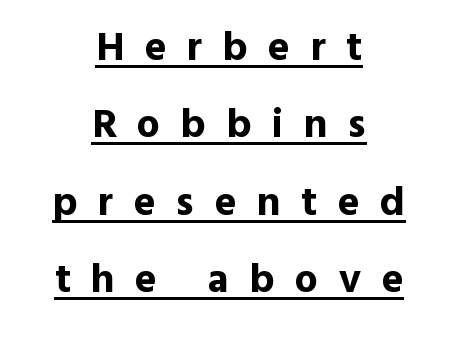
Q: Is the text bold? A: Yes.
Q: Is the text italic (slanted)? A: No, it is upright.
Q: Is the typeface a serif or a sans-serif typeface? A: Sans-serif.
Q: Is the text underlined? A: Yes.
Q: How is the paragraph aligned? A: Centered.
Q: Is the spacing between letters normal or unusually wide? A: Unusually wide.
Q: Width (condensed, normal, or wide)? A: Normal.
Q: x-height? A: Medium.
Q: Monospaced? A: No.
